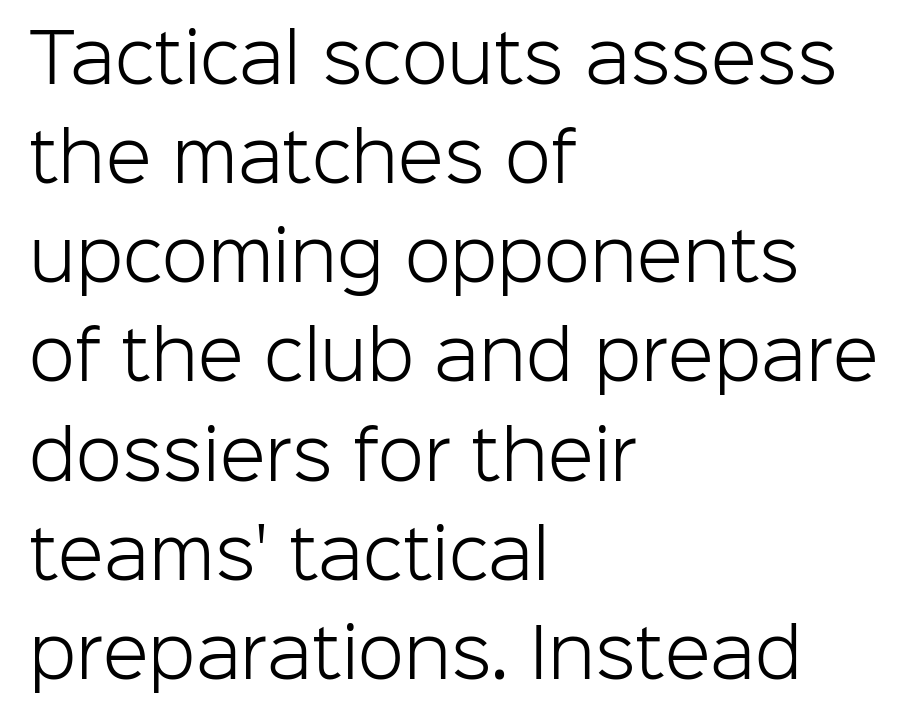
Q: Is the text bold? A: No.
Q: Is the text italic (slanted)? A: No, it is upright.
Q: Is the typeface a serif or a sans-serif typeface? A: Sans-serif.
Q: Is the text underlined? A: No.
Q: How is the paragraph aligned? A: Left-aligned.
Q: Is the spacing between letters normal or unusually wide? A: Normal.
Q: Is the spacing between lines tight, normal or loose? A: Normal.
Q: Width (condensed, normal, or wide)? A: Normal.
Q: Stroke contrast? A: Low.
Q: x-height? A: Medium.
Q: Monospaced? A: No.
